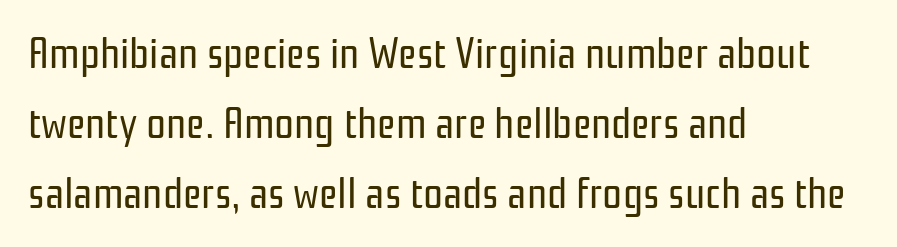
{"serif": "no", "italic": "no", "bold": "no", "weight": "regular", "width": "condensed", "stroke_contrast": "low", "x_height": "medium", "monospaced": "no", "underline": "no", "align": "left", "line_spacing": "normal", "line_spacing_ratio": 1.59, "letter_spacing": "normal", "letter_spacing_em": 0.0, "glyph_px": 44}
